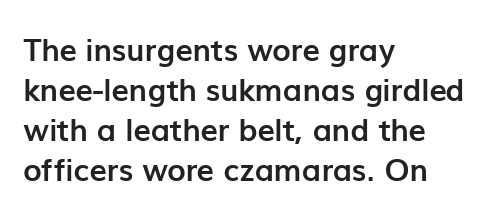
{"serif": "no", "italic": "no", "bold": "yes", "weight": "semibold", "width": "normal", "stroke_contrast": "low", "x_height": "medium", "monospaced": "no", "underline": "no", "align": "left", "line_spacing": "normal", "line_spacing_ratio": 1.29, "letter_spacing": "normal", "letter_spacing_em": 0.0, "glyph_px": 31}
